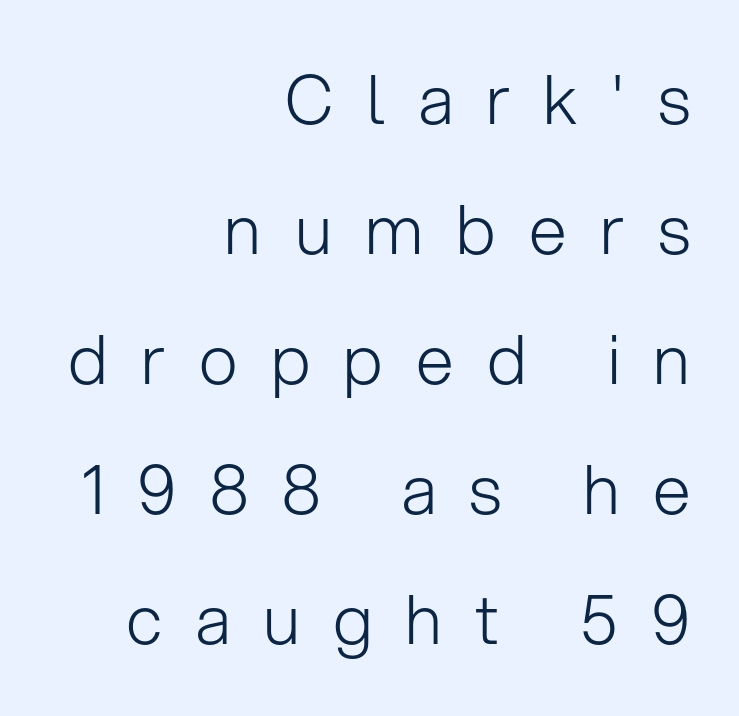
{"serif": "no", "italic": "no", "bold": "no", "weight": "light", "width": "normal", "stroke_contrast": "low", "x_height": "medium", "monospaced": "no", "underline": "no", "align": "right", "line_spacing": "loose", "line_spacing_ratio": 1.91, "letter_spacing": "wide", "letter_spacing_em": 0.49, "glyph_px": 68}
